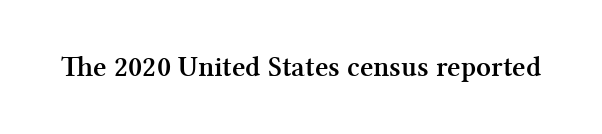
Q: Is the text bold? A: Yes.
Q: Is the text italic (slanted)? A: No, it is upright.
Q: Is the typeface a serif or a sans-serif typeface? A: Serif.
Q: Is the text underlined? A: No.
Q: Is the spacing between letters normal or unusually wide? A: Normal.
Q: Width (condensed, normal, or wide)? A: Normal.
Q: Stroke contrast? A: Medium.
Q: x-height? A: Medium.
Q: Monospaced? A: No.
